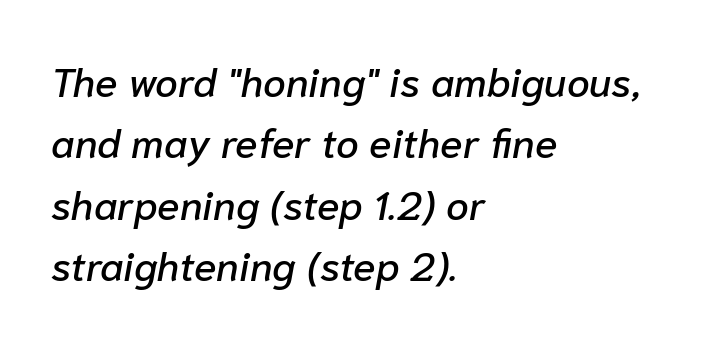
The image shows 41 px text type, italic (leaning right); set left-aligned, normal line spacing (1.5x), normal letter spacing, not underlined; low stroke contrast and a medium x-height.
